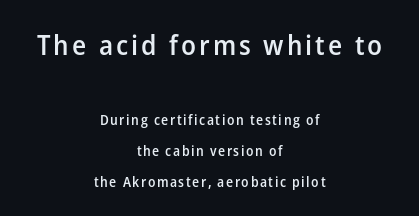
{"serif": "no", "italic": "no", "bold": "semi", "weight": "semibold", "width": "normal", "stroke_contrast": "low", "x_height": "medium", "monospaced": "no", "underline": "no", "align": "center", "line_spacing": "loose", "line_spacing_ratio": 2.22, "larger_block": "first", "size_ratio": 2.0, "glyph_px": 28}
